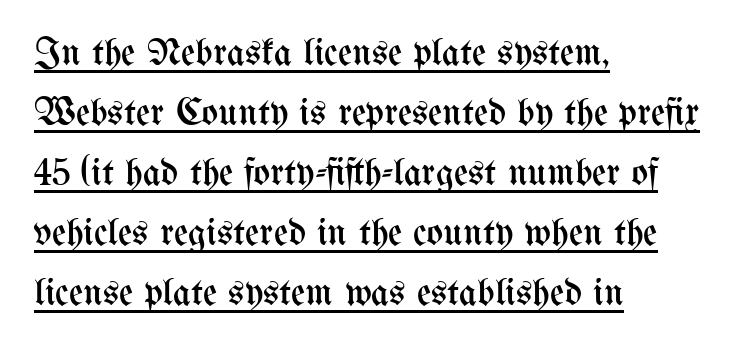
Q: Is the text bold? A: No.
Q: Is the text italic (slanted)? A: No, it is upright.
Q: Is the text underlined? A: Yes.
Q: How is the paragraph aligned? A: Left-aligned.
Q: Is the spacing between letters normal or unusually wide? A: Normal.
Q: Is the spacing between lines tight, normal or loose? A: Normal.
Q: Width (condensed, normal, or wide)? A: Condensed.
Q: Stroke contrast? A: Medium.
Q: x-height? A: Medium.
Q: Monospaced? A: No.
